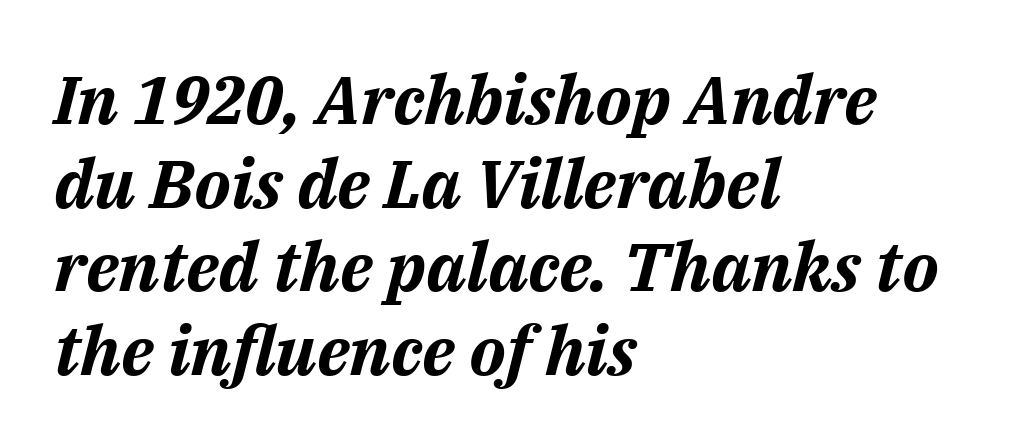
The image shows 68 px bold type, italic (leaning right); set left-aligned, line spacing 1.23x, normal letter spacing, not underlined; medium stroke contrast and a medium x-height.
